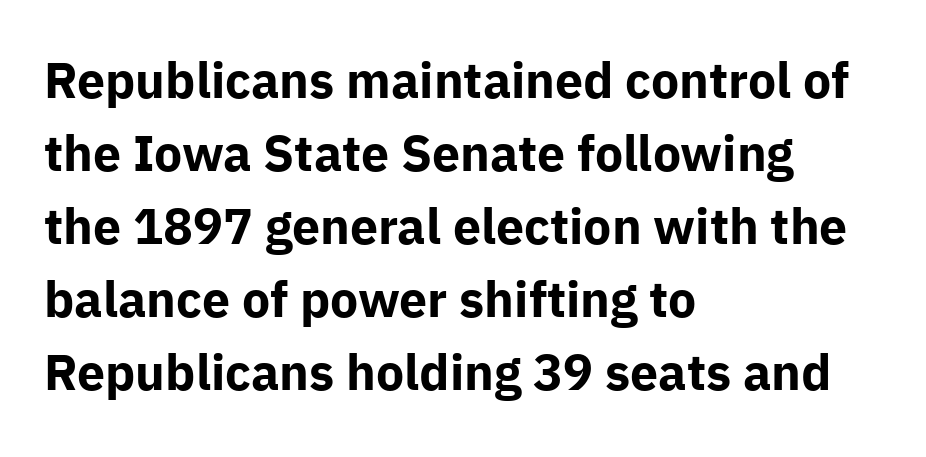
{"serif": "no", "italic": "no", "bold": "yes", "weight": "bold", "width": "normal", "stroke_contrast": "low", "x_height": "medium", "monospaced": "no", "underline": "no", "align": "left", "line_spacing": "normal", "line_spacing_ratio": 1.46, "letter_spacing": "normal", "letter_spacing_em": 0.0, "glyph_px": 50}
